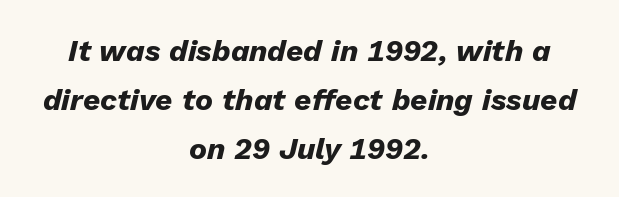
The strip under each line holds only bare page. Strong, thick strokes mark this as bold type. The typography opts for an oblique posture over an upright one. Inter-character spacing is left at the font's built-in metrics.
